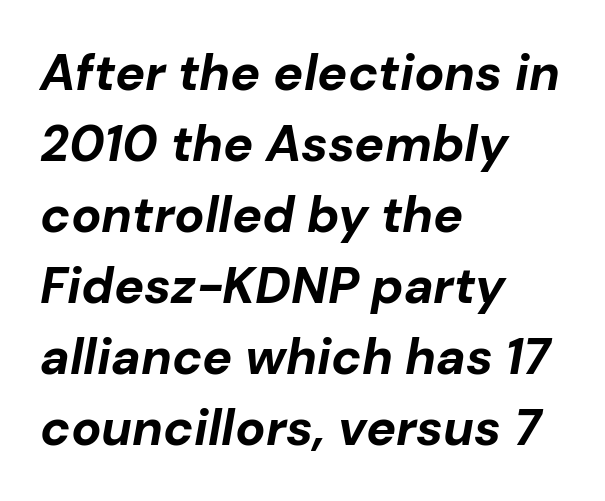
Q: Is the text bold? A: Yes.
Q: Is the text italic (slanted)? A: Yes, it leans right by about 10 degrees.
Q: Is the text underlined? A: No.
Q: How is the paragraph aligned? A: Left-aligned.
Q: Is the spacing between letters normal or unusually wide? A: Normal.
Q: Is the spacing between lines tight, normal or loose? A: Normal.
Q: Width (condensed, normal, or wide)? A: Normal.
Q: Stroke contrast? A: Low.
Q: x-height? A: Medium.
Q: Monospaced? A: No.
